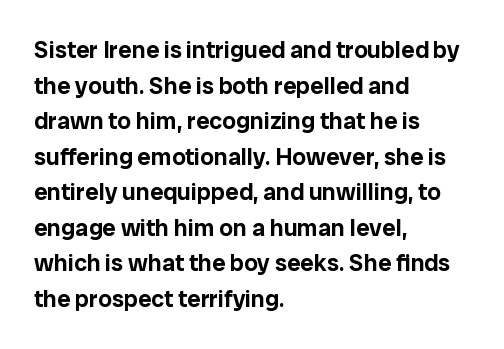
{"italic": "no", "underline": "no", "align": "left", "line_spacing": "normal", "line_spacing_ratio": 1.48, "letter_spacing": "normal", "letter_spacing_em": 0.0, "glyph_px": 24}
